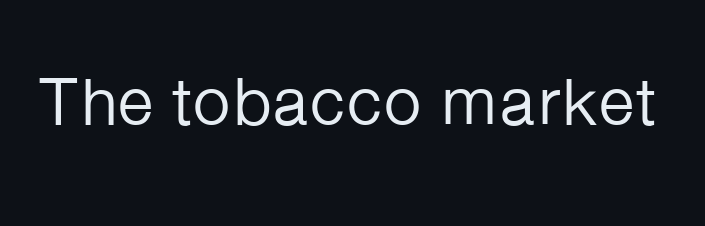
The image shows 68 px regular-weight sans-serif type, upright; set normal letter spacing, not underlined; low stroke contrast and a medium x-height.
